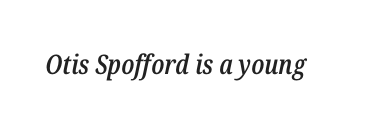
The image shows 27 px text type, italic (leaning right); set normal letter spacing, not underlined.
